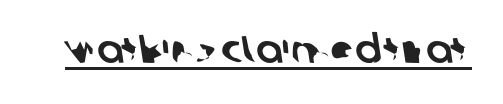
The letters advance in unequal steps, a hallmark of proportional type. A sans-serif font was chosen for this passage. Standard letterfit; no display-style spreading of the glyphs. This is underlined copy, the kind a proofreader might mark for attention.
